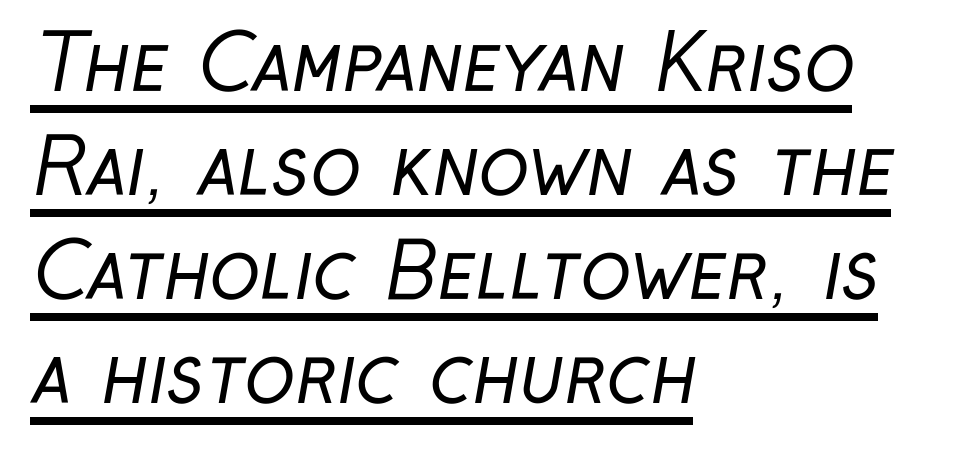
Each letter keeps its own natural width here, so spacing adapts to shape. Quick note: underline on. Examine the stroke ends and you'll find no serifs. This rendering leaves character spacing at its baseline value. The face looks like a standard text weight, possibly lighter.
